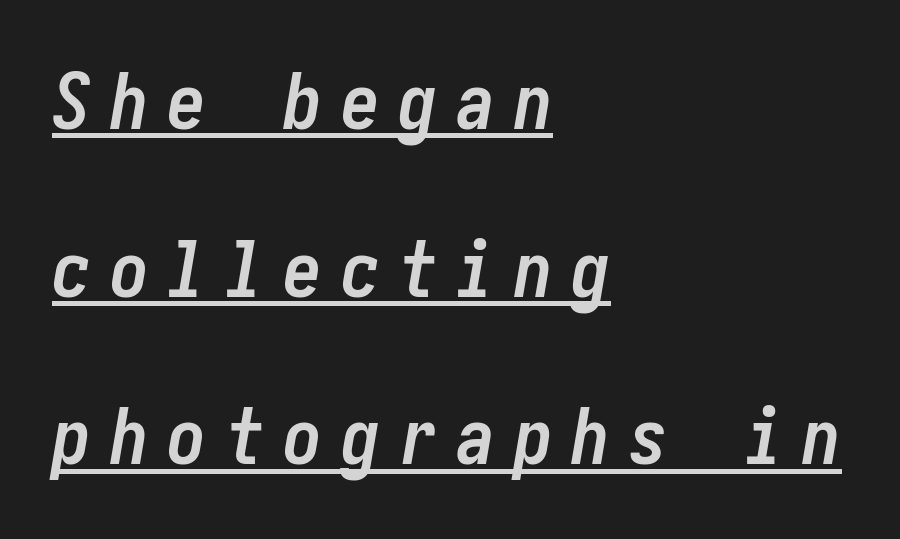
The words here are underlined. Italic: yes, the glyphs are oblique. This is heavy type, rendered in bold. Tracking here is generous; glyphs stand well apart from one another.
